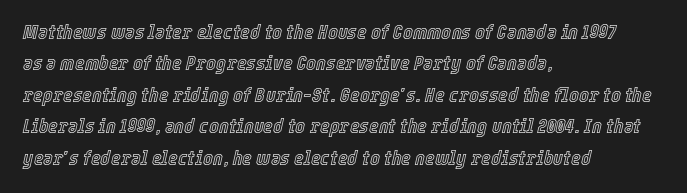
The image shows 21 px text type, italic (leaning right); set left-aligned, normal line spacing (1.5x), normal letter spacing, not underlined.
